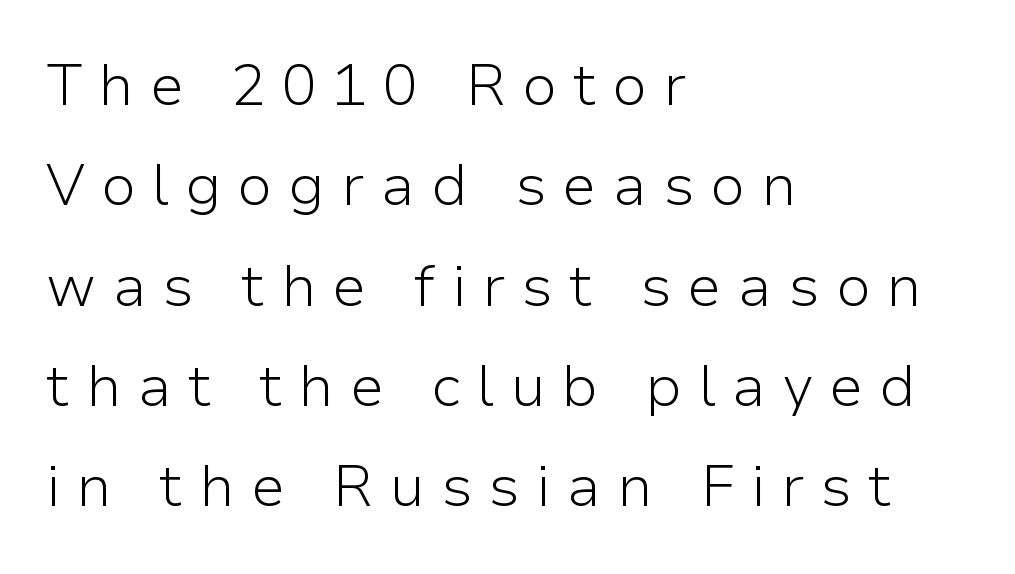
Q: Is the text bold? A: No.
Q: Is the text italic (slanted)? A: No, it is upright.
Q: Is the typeface a serif or a sans-serif typeface? A: Sans-serif.
Q: Is the text underlined? A: No.
Q: How is the paragraph aligned? A: Left-aligned.
Q: Is the spacing between letters normal or unusually wide? A: Unusually wide.
Q: Width (condensed, normal, or wide)? A: Normal.
Q: Stroke contrast? A: Low.
Q: x-height? A: Medium.
Q: Monospaced? A: No.
